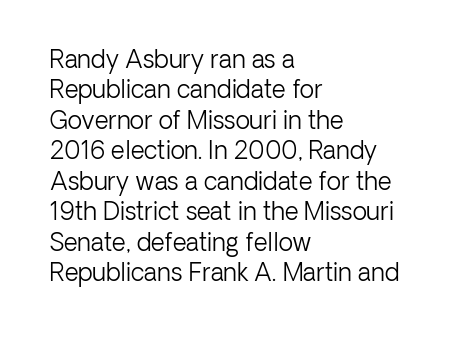
The type sits square on the baseline with zero lean. Only glyphs here, with clear space below each row. This sample is left-justified, so line endings fall wherever the words run out. Nothing unusual about the tracking: characters are spaced as the font intends. No extra ink here — the face is not bold.
